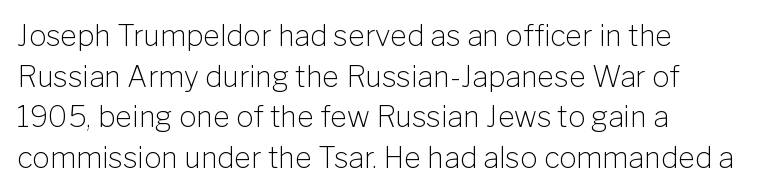
The image shows 29 px light sans-serif type, upright; set left-aligned, normal line spacing (1.4x), normal letter spacing, not underlined; low stroke contrast and a medium x-height.
